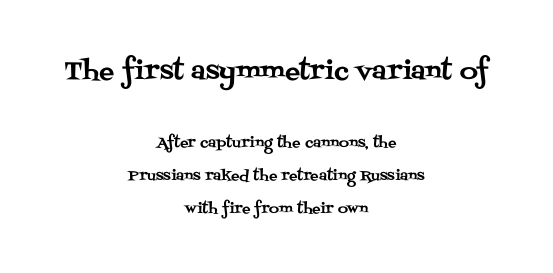
The face used here is rendered with its standard letterfit. The specimen omits any rule beneath the text block's lines. Two sizes are in play, and the larger belongs to the first block. You can tell it's not italic because the verticals are truly vertical. This sample is center-justified, so both line endings float freely.
